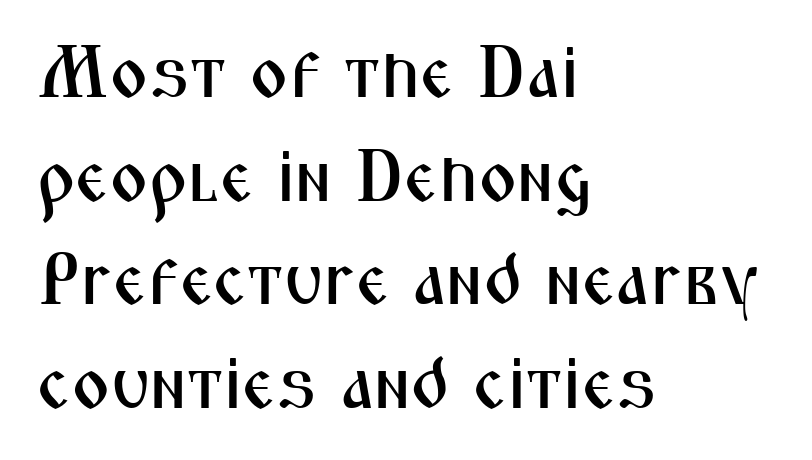
{"serif": "no", "italic": "no", "width": "condensed", "stroke_contrast": "medium", "x_height": "medium", "monospaced": "no", "underline": "no", "align": "left", "line_spacing": "normal", "line_spacing_ratio": 1.4, "letter_spacing": "normal", "letter_spacing_em": 0.0, "glyph_px": 74}
